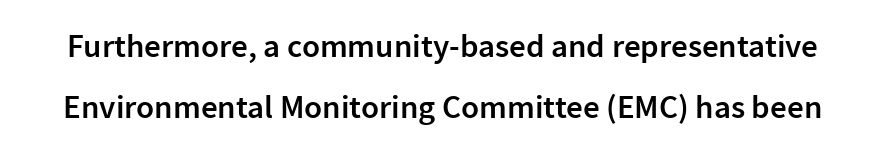
Q: Is the text bold? A: Semi-bold.
Q: Is the text italic (slanted)? A: No, it is upright.
Q: Is the typeface a serif or a sans-serif typeface? A: Sans-serif.
Q: Is the text underlined? A: No.
Q: Is the spacing between letters normal or unusually wide? A: Normal.
Q: Width (condensed, normal, or wide)? A: Normal.
Q: Stroke contrast? A: Low.
Q: x-height? A: Medium.
Q: Monospaced? A: No.
